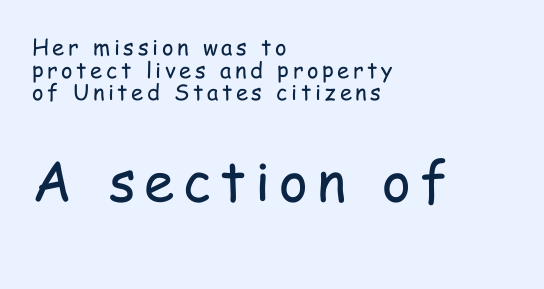
Leftover space on each line is placed entirely after the last word. This sample has the flowing, uneven cadence of proportional lettering. The block sitting lower on the canvas is the one with enlarged characters. The passage shown is typeset with a sans-serif family. Honestly, there is no underline to notice here at all.
